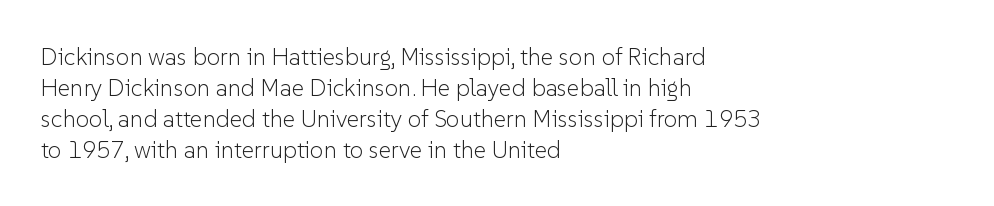
{"italic": "no", "bold": "no", "underline": "no", "align": "left", "line_spacing": "normal", "line_spacing_ratio": 1.29, "letter_spacing": "normal", "letter_spacing_em": 0.0, "glyph_px": 24}
